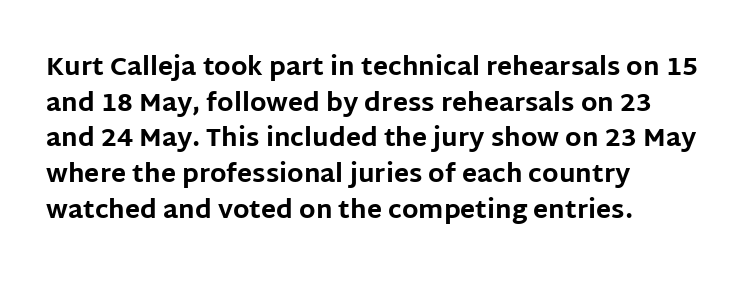
The image shows 25 px bold type, upright; set left-aligned, normal line spacing (1.43x), normal letter spacing, not underlined.
